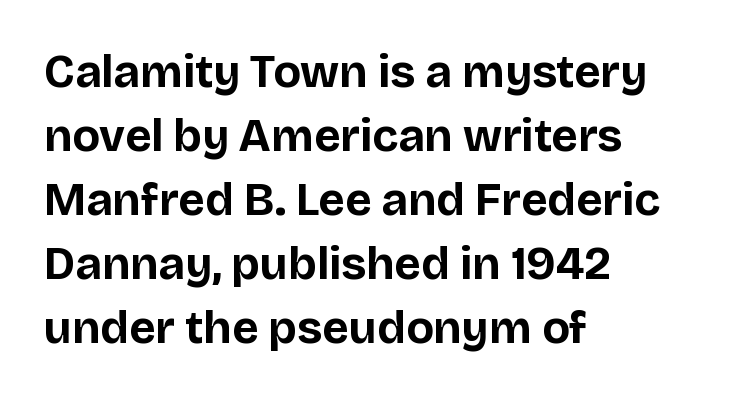
The image shows 46 px bold sans-serif type, upright; set left-aligned, normal line spacing (1.39x), normal letter spacing, not underlined; low stroke contrast and a large x-height.
